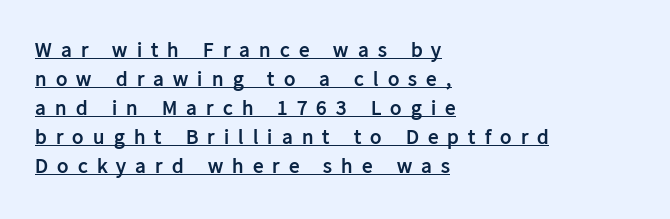
The image shows 21 px bold type, upright; set left-aligned, normal line spacing (1.38x), unusually wide letter spacing (+0.44 em), underlined.
